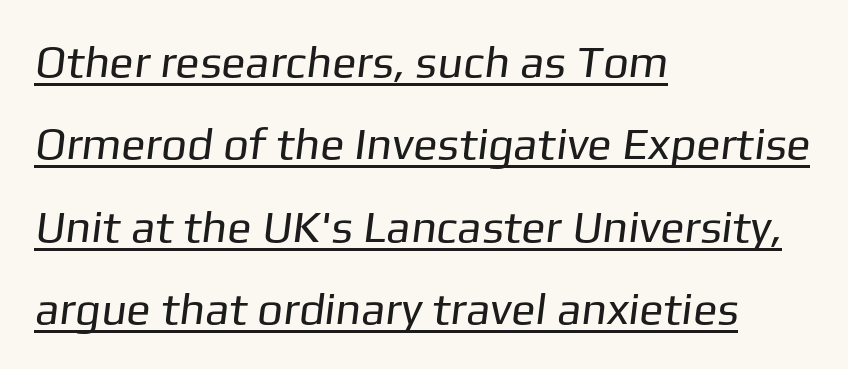
Do the characters align in a grid? No, the font is proportional. Each letter's strokes conclude bluntly, with no projecting serifs. What decoration does the sample have? An underline. Horizontal alignment here is leftward, the default for most running prose.
